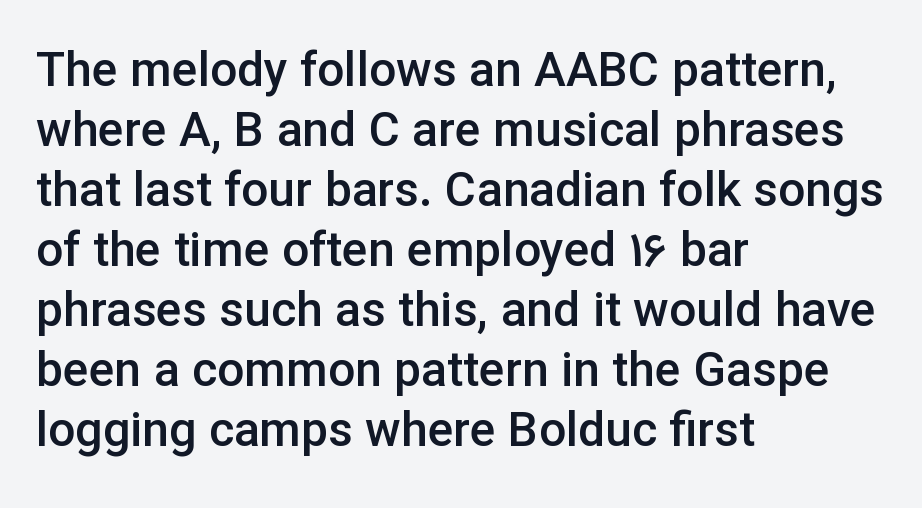
The image shows 48 px semibold sans-serif type, upright; set left-aligned, normal line spacing (1.25x), normal letter spacing, not underlined; low stroke contrast and a medium x-height.
